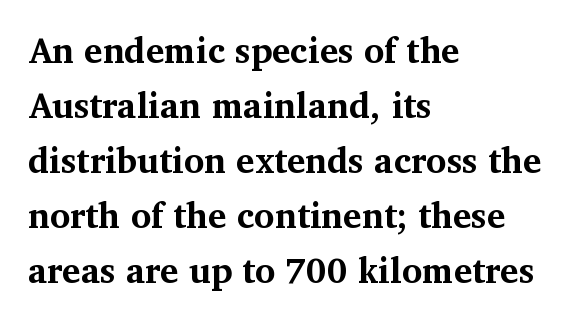
The image shows 35 px bold serif type, upright; set left-aligned, normal line spacing (1.57x), normal letter spacing, not underlined; medium stroke contrast and a medium x-height.
